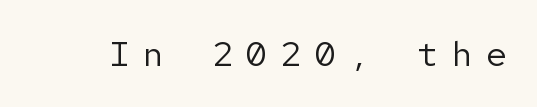
The image shows 35 px regular-weight sans-serif type, upright; set unusually wide letter spacing (+0.38 em), not underlined; low stroke contrast and a medium x-height.
